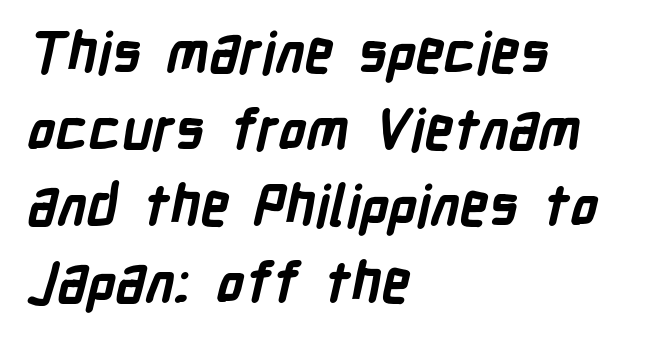
You can tell from the bare stems that sans-serif type was used. This rendering leaves character spacing at its baseline value. Clear beneath every line of the passage. The passage shown stacks its lines at a standard gap. The setting favours the left margin, as ordinary paragraphs usually do.
